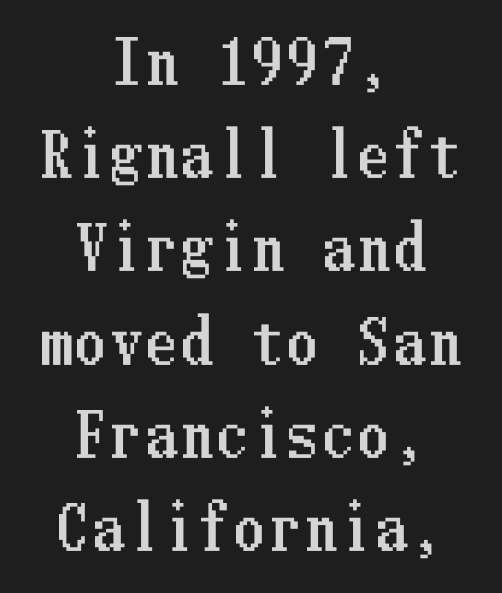
Q: Is the text italic (slanted)? A: No, it is upright.
Q: Is the text underlined? A: No.
Q: How is the paragraph aligned? A: Centered.
Q: Is the spacing between lines tight, normal or loose? A: Normal.
Q: Width (condensed, normal, or wide)? A: Condensed.
Q: Stroke contrast? A: Low.
Q: x-height? A: Medium.
